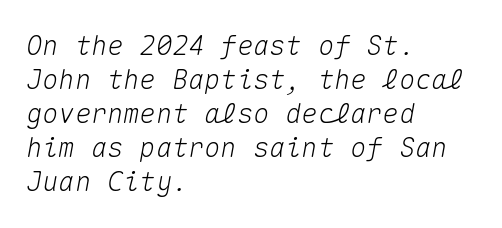
Notice how the passage keeps a crisp vertical edge on the left only. In terms of letterspacing, this is plain default setting. This sample keeps an unexceptional amount of space between lines. Italic? Definitely — the glyphs are oblique. Decoration check: the copy has no underline.
